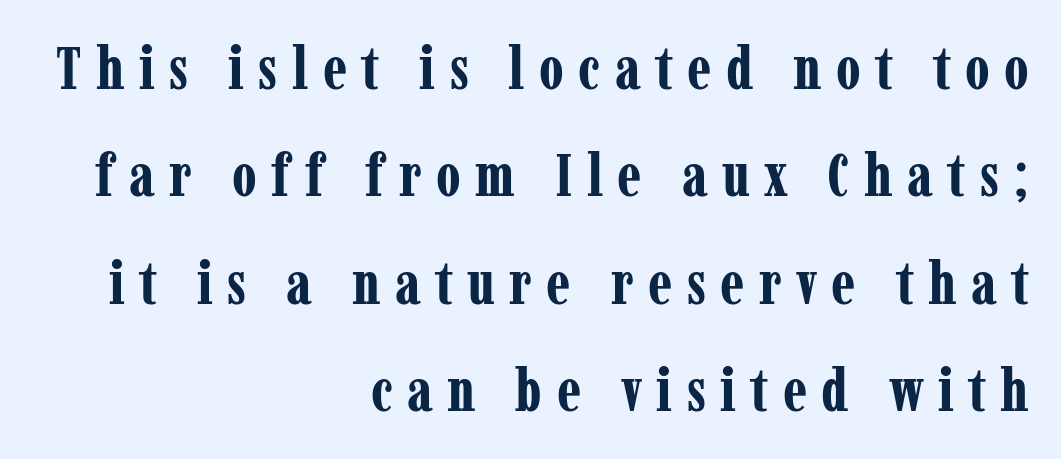
The image shows 60 px bold, condensed serif type, upright; set right-aligned, line spacing 1.79x, unusually wide letter spacing (+0.24 em), not underlined; low stroke contrast and a medium x-height.
